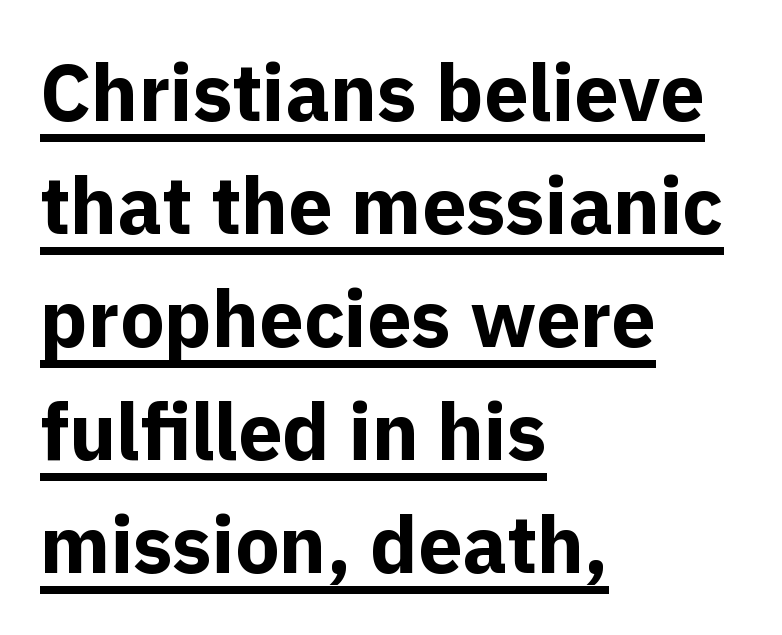
{"serif": "no", "italic": "no", "bold": "yes", "weight": "bold", "width": "normal", "x_height": "medium", "monospaced": "no", "underline": "yes", "align": "left", "line_spacing": "normal", "line_spacing_ratio": 1.43, "letter_spacing": "normal", "letter_spacing_em": 0.0, "glyph_px": 79}
